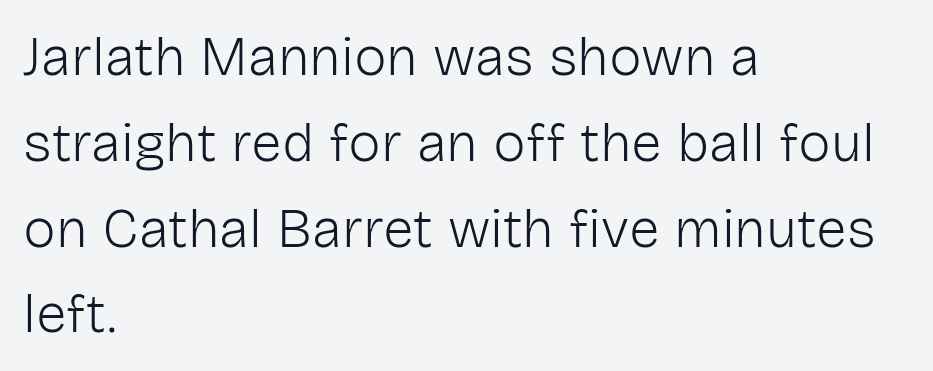
Q: Is the text bold? A: No.
Q: Is the text italic (slanted)? A: No, it is upright.
Q: Is the typeface a serif or a sans-serif typeface? A: Sans-serif.
Q: Is the text underlined? A: No.
Q: How is the paragraph aligned? A: Left-aligned.
Q: Is the spacing between letters normal or unusually wide? A: Normal.
Q: Is the spacing between lines tight, normal or loose? A: Normal.
Q: Width (condensed, normal, or wide)? A: Normal.
Q: Stroke contrast? A: Low.
Q: x-height? A: Medium.
Q: Monospaced? A: No.
